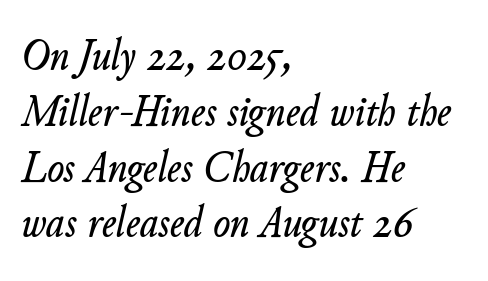
Q: Is the text italic (slanted)? A: Yes, it leans right by about 11 degrees.
Q: Is the text underlined? A: No.
Q: How is the paragraph aligned? A: Left-aligned.
Q: Is the spacing between letters normal or unusually wide? A: Normal.
Q: Width (condensed, normal, or wide)? A: Normal.
Q: Stroke contrast? A: Low.
Q: x-height? A: Small.
Q: Monospaced? A: No.
